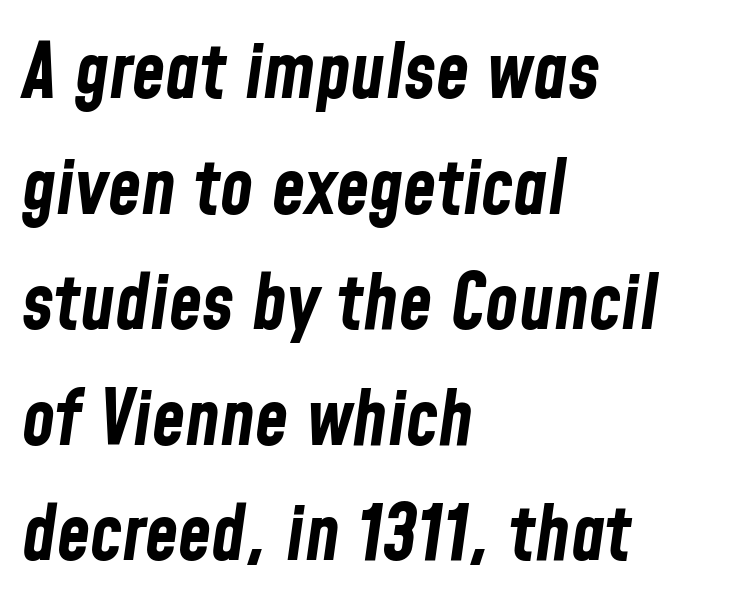
Q: Is the text bold? A: Yes.
Q: Is the text italic (slanted)? A: Yes, it leans right by about 8 degrees.
Q: Is the text underlined? A: No.
Q: How is the paragraph aligned? A: Left-aligned.
Q: Is the spacing between letters normal or unusually wide? A: Normal.
Q: Is the spacing between lines tight, normal or loose? A: Normal.
Q: Width (condensed, normal, or wide)? A: Condensed.
Q: Stroke contrast? A: Low.
Q: x-height? A: Medium.
Q: Monospaced? A: No.
